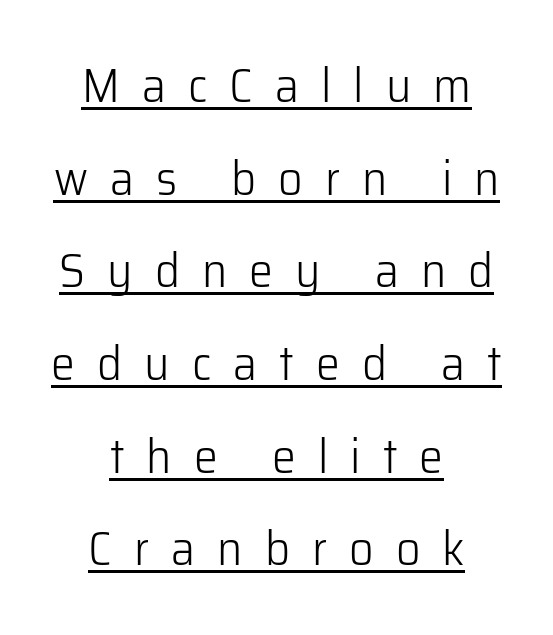
Compared with undecorated copy, this sample adds a rule below the words. The tracking jumps out immediately: characters are airy and widely separated. Widely set lines give the paragraph a tall, airy silhouette. The rendering positions every line midway between the sides.
